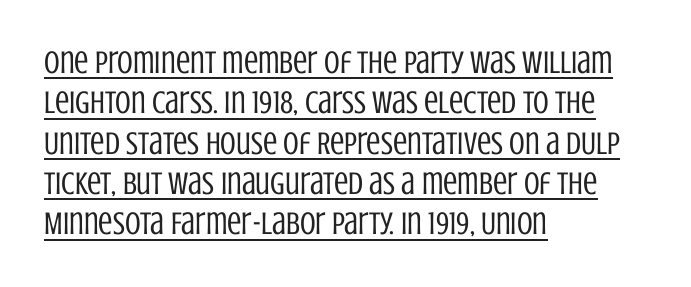
{"serif": "no", "italic": "no", "bold": "no", "weight": "regular", "width": "condensed", "stroke_contrast": "low", "x_height": "large", "monospaced": "no", "underline": "yes", "align": "left", "line_spacing": "normal", "line_spacing_ratio": 1.26, "letter_spacing": "normal", "letter_spacing_em": 0.0, "glyph_px": 32}
